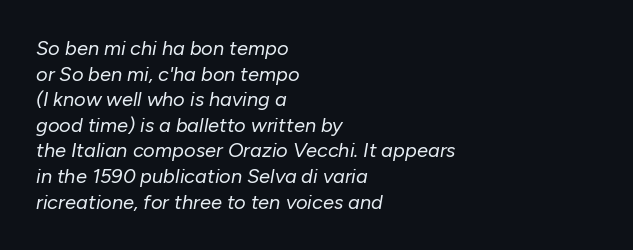
Q: Is the text bold? A: No.
Q: Is the text italic (slanted)? A: Yes, it leans right by about 10 degrees.
Q: Is the text underlined? A: No.
Q: How is the paragraph aligned? A: Left-aligned.
Q: Is the spacing between letters normal or unusually wide? A: Normal.
Q: Is the spacing between lines tight, normal or loose? A: Normal.
